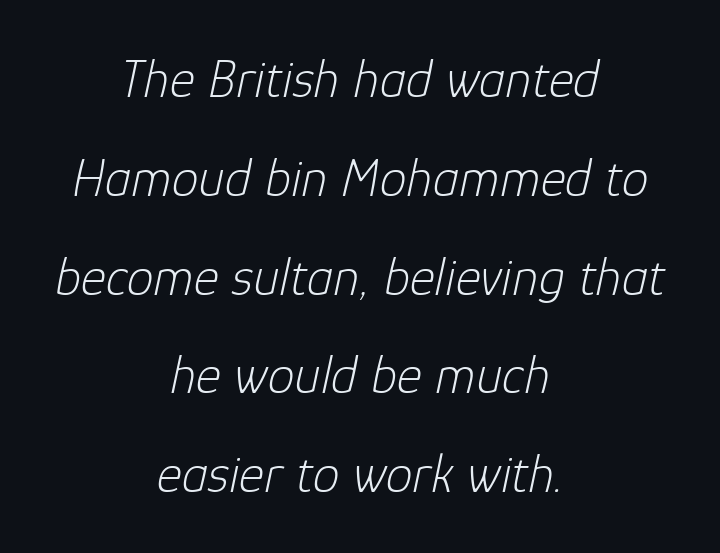
The typography opts for an oblique posture over an upright one. You could not count columns in this text — the font is proportionally spaced. The face looks like a standard text weight, possibly lighter. Words appear dense and cohesive because spacing is normal.
